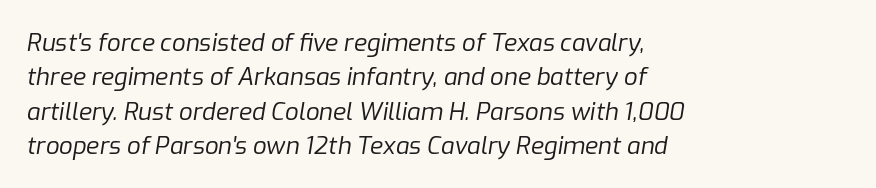
Q: Is the text bold? A: No.
Q: Is the text italic (slanted)? A: Yes, it leans right by about 9 degrees.
Q: Is the text underlined? A: No.
Q: How is the paragraph aligned? A: Left-aligned.
Q: Is the spacing between letters normal or unusually wide? A: Normal.
Q: Is the spacing between lines tight, normal or loose? A: Normal.
